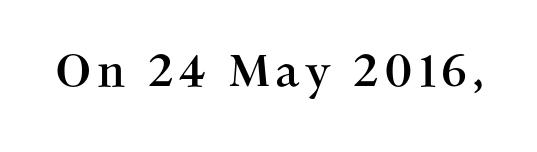
{"serif": "yes", "italic": "no", "width": "normal", "stroke_contrast": "medium", "x_height": "medium", "monospaced": "no", "underline": "no", "glyph_px": 45}
